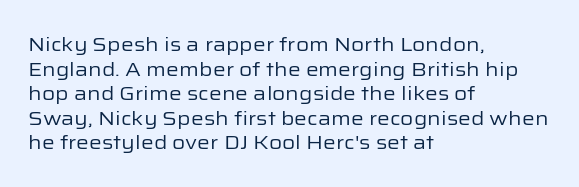
The image shows 20 px text type, upright; set left-aligned, line spacing 1.23x, normal letter spacing, not underlined.
